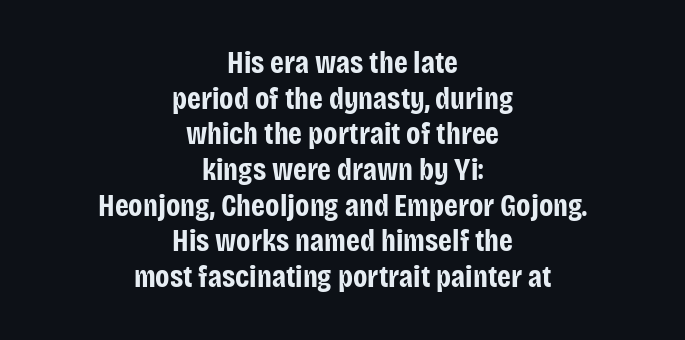
{"serif": "no", "italic": "no", "bold": "yes", "weight": "bold", "width": "condensed", "stroke_contrast": "low", "x_height": "large", "monospaced": "no", "underline": "no", "align": "center", "line_spacing": "tight", "line_spacing_ratio": 1.15, "letter_spacing": "normal", "letter_spacing_em": 0.0, "glyph_px": 31}
